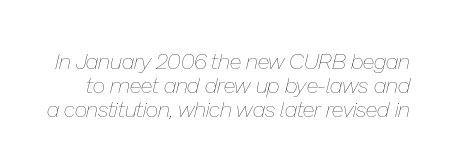
The image shows 22 px text type, italic (leaning right); set tight line spacing (1.09x), normal letter spacing, not underlined.
